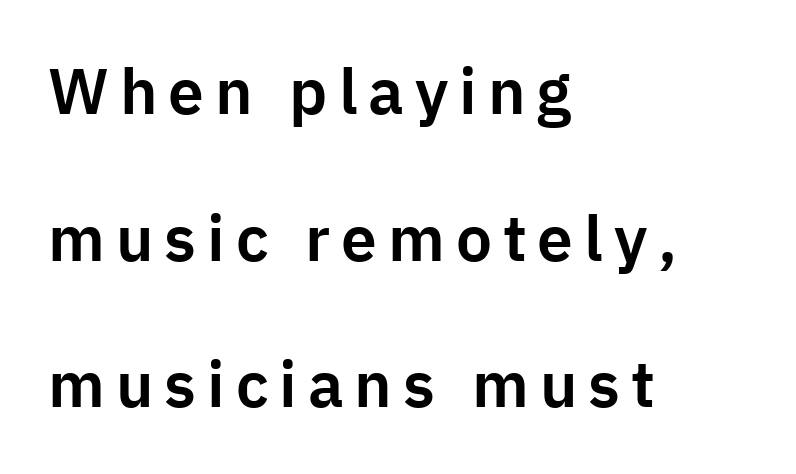
The image shows 64 px sans-serif type, upright; set left-aligned, loose line spacing (2.29x), not underlined; low stroke contrast and a medium x-height.
